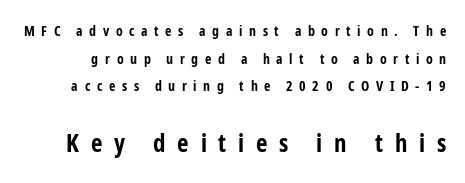
The image shows 25 px bold type, upright; set loose line spacing (1.97x), unusually wide letter spacing (+0.47 em), not underlined; the second (bottom) block is 1.79x larger.
